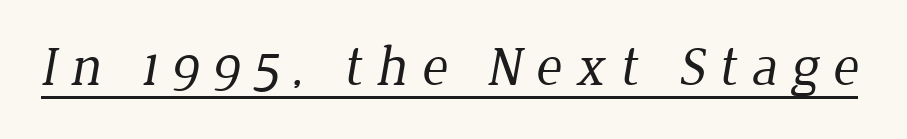
The image shows 56 px regular-weight serif type; set unusually wide letter spacing (+0.24 em), underlined; low stroke contrast and a medium x-height.
